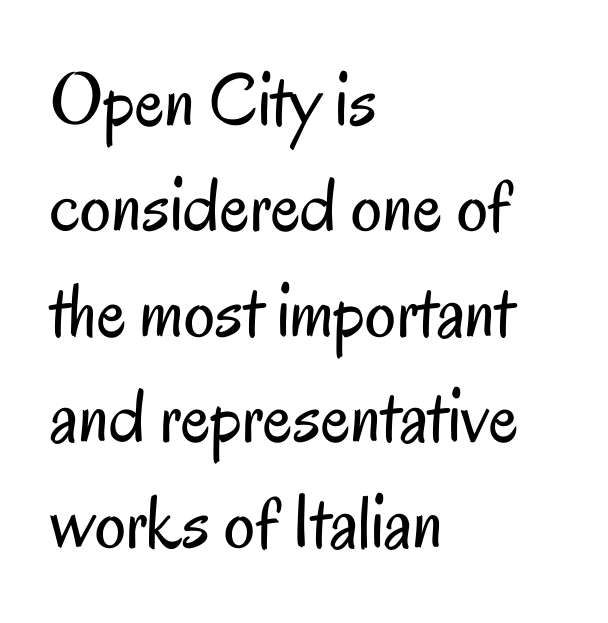
Q: Is the text bold? A: No.
Q: Is the text italic (slanted)? A: No, it is upright.
Q: Is the typeface a serif or a sans-serif typeface? A: Sans-serif.
Q: Is the text underlined? A: No.
Q: How is the paragraph aligned? A: Left-aligned.
Q: Is the spacing between letters normal or unusually wide? A: Normal.
Q: Is the spacing between lines tight, normal or loose? A: Normal.
Q: Width (condensed, normal, or wide)? A: Condensed.
Q: Stroke contrast? A: Low.
Q: x-height? A: Small.
Q: Monospaced? A: No.
